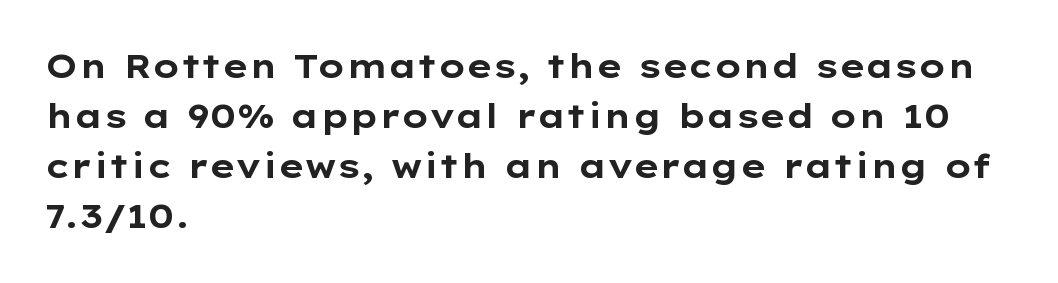
Short note: letters normally spaced. The type family on display is of the sans-serif kind. Layout note: lines flush left. The specimen omits any rule beneath the text block's lines. The designer left line spacing at the default. Tall strokes in this sample are plumb rather than angled.
